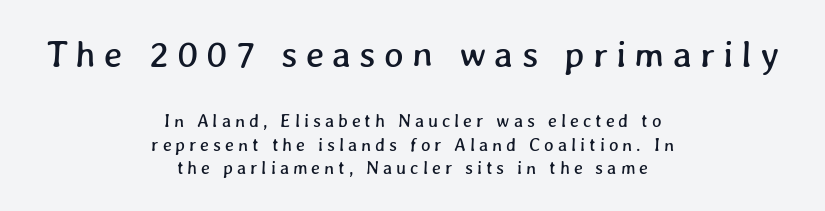
Q: Is the text underlined? A: No.
Q: How is the paragraph aligned? A: Centered.
Q: Is the spacing between letters normal or unusually wide? A: Unusually wide.
Q: Is the spacing between lines tight, normal or loose? A: Normal.
Q: Which block of text is set in a larger size, the first (top) or the second (bottom)? A: The first (top) one.
Q: Width (condensed, normal, or wide)? A: Normal.
Q: Stroke contrast? A: Low.
Q: x-height? A: Medium.
Q: Monospaced? A: No.
